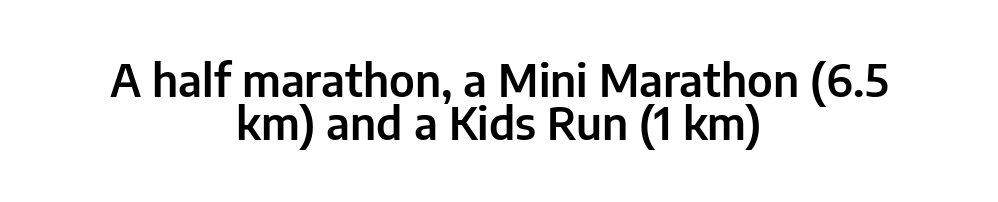
The image shows 44 px sans-serif type, upright; set centered, tight line spacing (0.98x), normal letter spacing, not underlined; low stroke contrast and a medium x-height.
